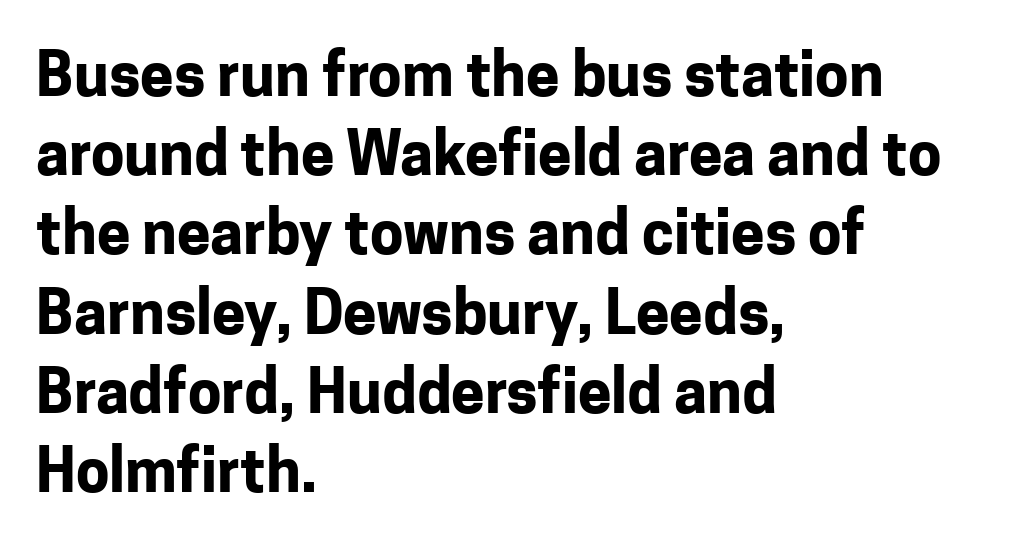
Is there any slant? The stems are plumb. Glyph-to-glyph distance matches everyday printed text. Here the designer chose a conventional face with non-uniform glyph widths. Regular leading.
